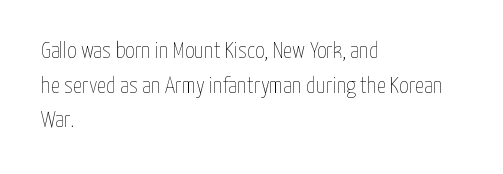
{"italic": "no", "bold": "no", "underline": "no", "align": "left", "line_spacing": "normal", "line_spacing_ratio": 1.51, "letter_spacing": "normal", "letter_spacing_em": 0.0, "glyph_px": 23}
